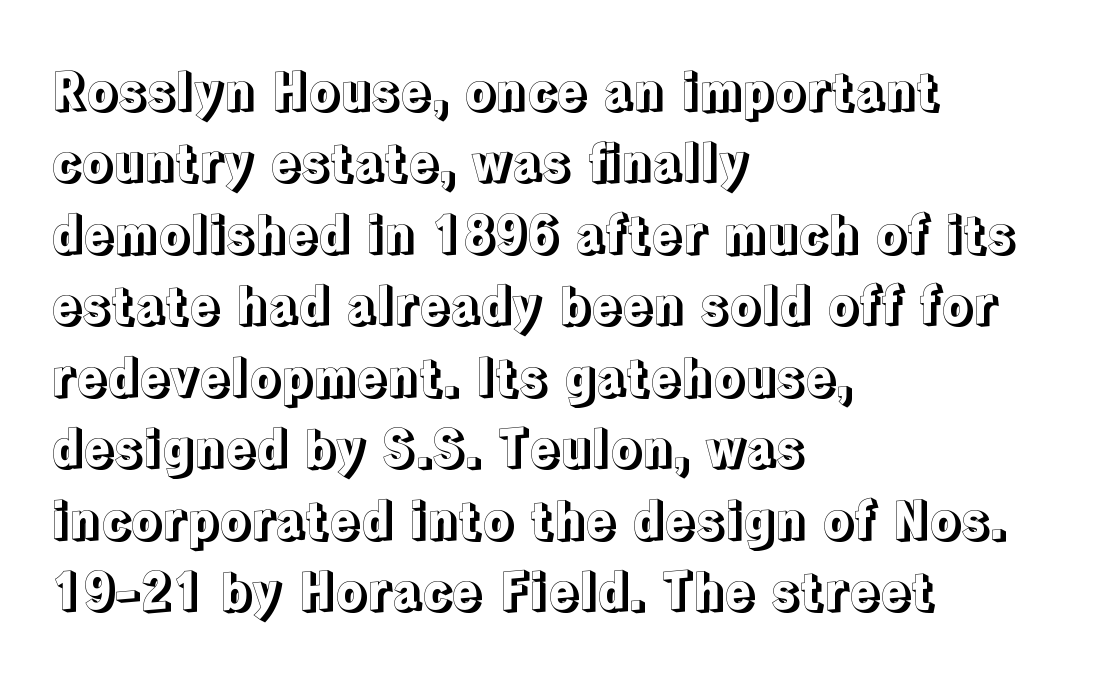
The image shows 50 px text type, upright; set left-aligned, normal line spacing (1.43x), normal letter spacing, not underlined; a medium x-height.
